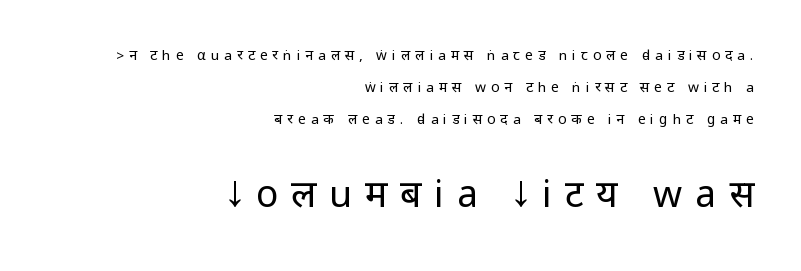
{"serif": "no", "italic": "no", "bold": "no", "weight": "regular", "width": "condensed", "stroke_contrast": "low", "underline": "no", "align": "right", "line_spacing": "loose", "line_spacing_ratio": 2.3, "letter_spacing": "wide", "letter_spacing_em": 0.35, "larger_block": "second", "size_ratio": 2.64, "glyph_px": 37}
